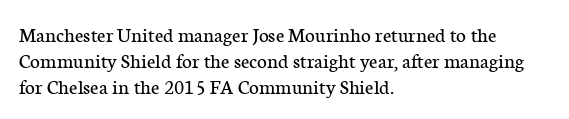
Q: Is the text bold? A: No.
Q: Is the text italic (slanted)? A: No, it is upright.
Q: Is the text underlined? A: No.
Q: How is the paragraph aligned? A: Left-aligned.
Q: Is the spacing between letters normal or unusually wide? A: Normal.
